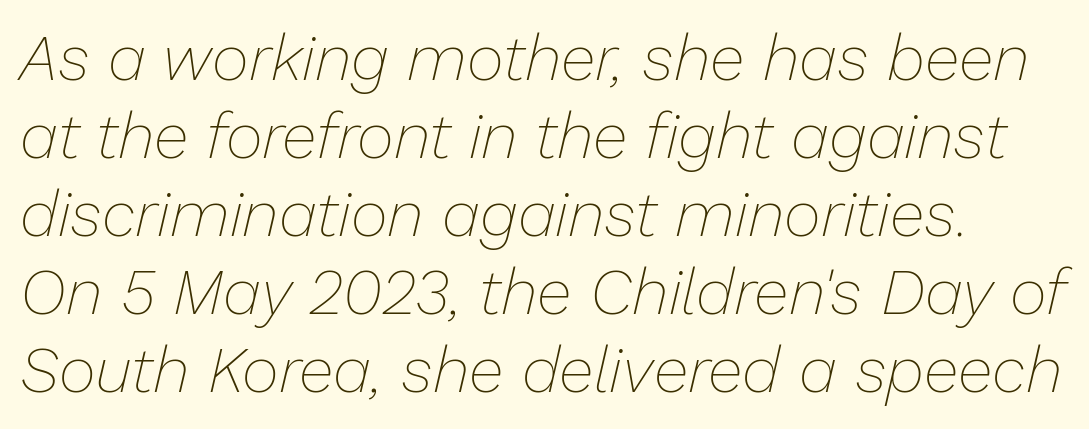
The letters are slanted; this is an italic face. The typeface has the unassuming heft of standard copy or less. These lines are rendered in a variable-pitch font. The baseline area is clear. The passage shown has conventional tracking throughout.
